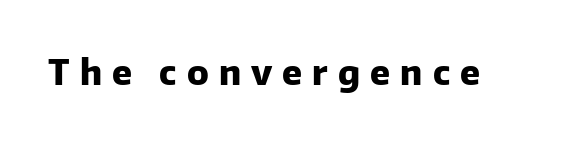
Q: Is the text bold? A: Yes.
Q: Is the text italic (slanted)? A: No, it is upright.
Q: Is the typeface a serif or a sans-serif typeface? A: Sans-serif.
Q: Is the text underlined? A: No.
Q: Is the spacing between letters normal or unusually wide? A: Unusually wide.
Q: Width (condensed, normal, or wide)? A: Normal.
Q: Stroke contrast? A: Low.
Q: x-height? A: Medium.
Q: Monospaced? A: No.
